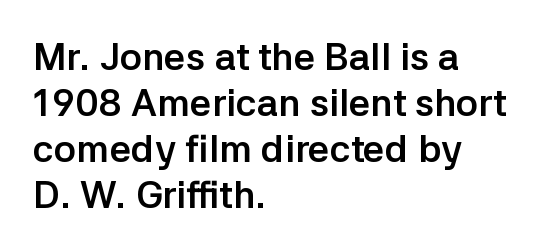
Q: Is the text bold? A: Yes.
Q: Is the text italic (slanted)? A: No, it is upright.
Q: Is the typeface a serif or a sans-serif typeface? A: Sans-serif.
Q: Is the text underlined? A: No.
Q: How is the paragraph aligned? A: Left-aligned.
Q: Is the spacing between letters normal or unusually wide? A: Normal.
Q: Width (condensed, normal, or wide)? A: Normal.
Q: Stroke contrast? A: Low.
Q: x-height? A: Medium.
Q: Monospaced? A: No.
